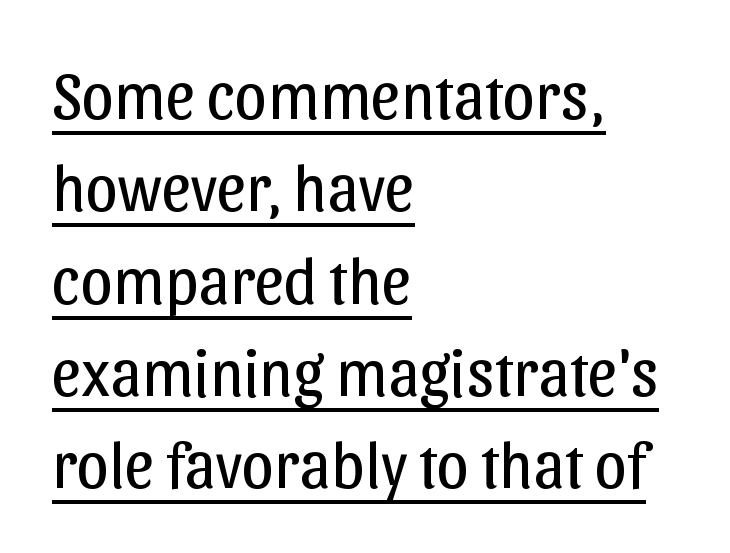
The letters advance in unequal steps, a hallmark of proportional type. Look at the tracking — it's just the regular setting, nothing added. Has an underline been added? It has. Nope, no serifs anywhere on these letters. Stroke thickness stays within the range of a standard reading face or lighter.
